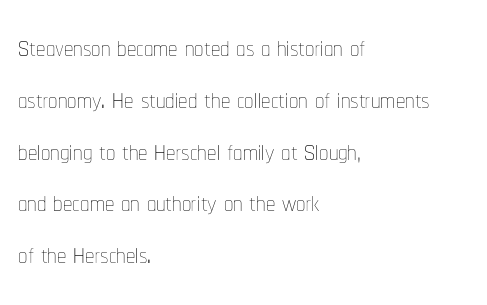
Q: Is the text bold? A: No.
Q: Is the text italic (slanted)? A: No, it is upright.
Q: Is the text underlined? A: No.
Q: How is the paragraph aligned? A: Left-aligned.
Q: Is the spacing between letters normal or unusually wide? A: Normal.
Q: Is the spacing between lines tight, normal or loose? A: Normal.
Q: Width (condensed, normal, or wide)? A: Condensed.
Q: Stroke contrast? A: Low.
Q: x-height? A: Medium.
Q: Monospaced? A: No.
